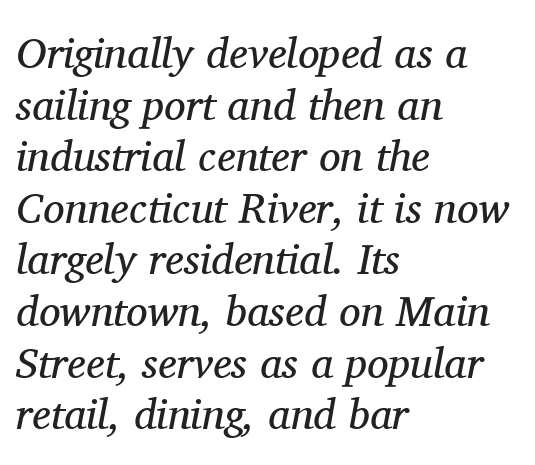
Q: Is the text bold? A: No.
Q: Is the text italic (slanted)? A: Yes, it leans right by about 11 degrees.
Q: Is the typeface a serif or a sans-serif typeface? A: Serif.
Q: Is the text underlined? A: No.
Q: How is the paragraph aligned? A: Left-aligned.
Q: Is the spacing between letters normal or unusually wide? A: Normal.
Q: Width (condensed, normal, or wide)? A: Normal.
Q: Stroke contrast? A: Medium.
Q: x-height? A: Medium.
Q: Monospaced? A: No.
